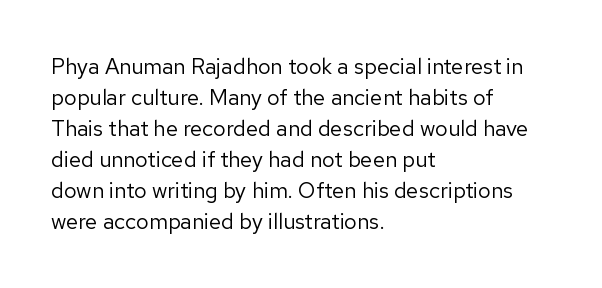
The words here are not underlined. Default kerning and tracking; the words read as compact shapes. The paragraph shown leans on its left margin. Posture: straight, roman, zero tilt. Vertical stems look standard width or narrower in stroke. Vertical spacing — default.
